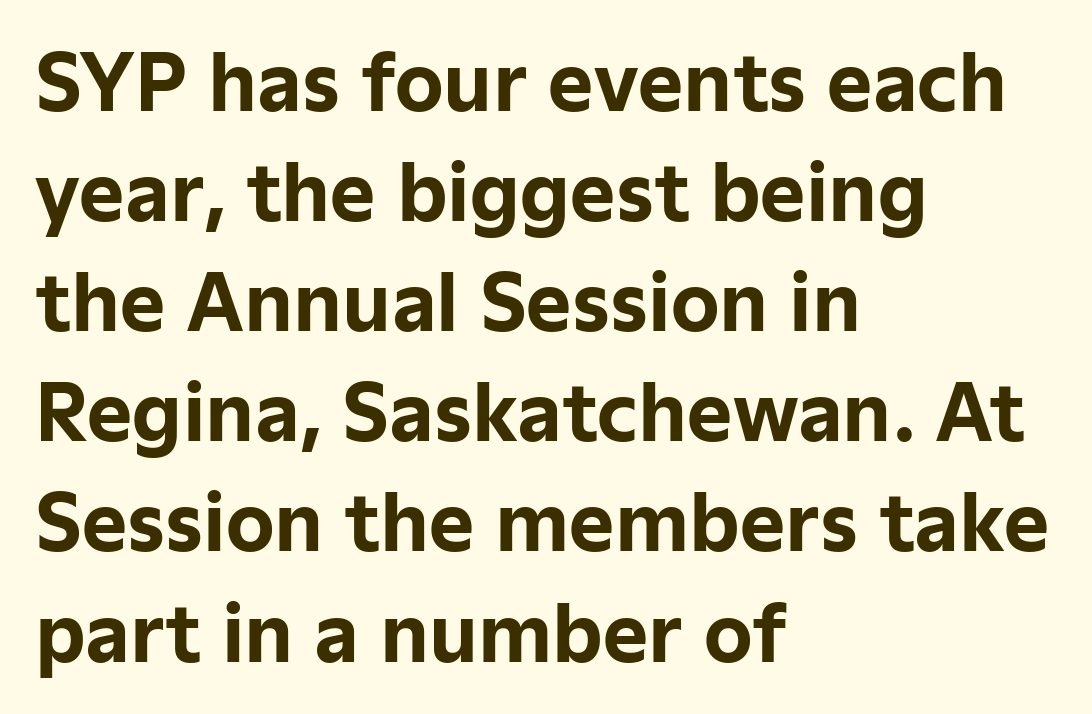
{"serif": "no", "italic": "no", "bold": "yes", "weight": "bold", "width": "normal", "stroke_contrast": "low", "x_height": "medium", "monospaced": "no", "underline": "no", "align": "left", "line_spacing": "normal", "line_spacing_ratio": 1.43, "letter_spacing": "normal", "letter_spacing_em": 0.0, "glyph_px": 77}
